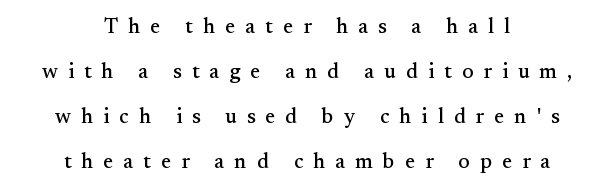
{"italic": "no", "underline": "no", "align": "center", "line_spacing": "loose", "line_spacing_ratio": 2.15, "letter_spacing": "wide", "letter_spacing_em": 0.48, "glyph_px": 21}
